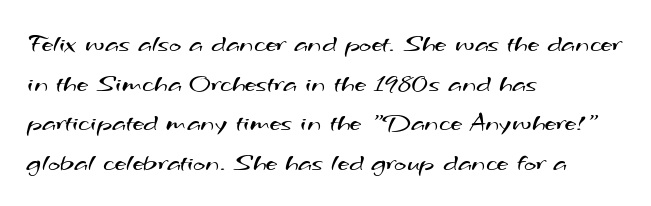
Teacher's note: observe the even left margin — that is flush-left alignment. The glyphs are unaccompanied by any horizontal stroke below them. The line texture is even and compact thanks to regular tracking. Horizontal bands of white between lines are of average thickness. Is this a heavy cut? Hardly; it is regular or lighter.
